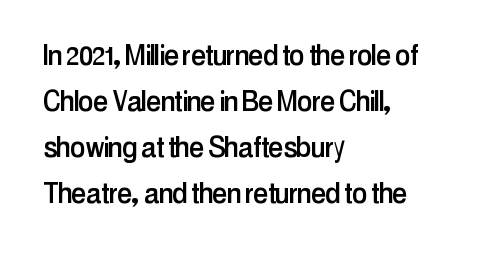
{"serif": "no", "italic": "no", "width": "condensed", "stroke_contrast": "low", "x_height": "medium", "monospaced": "no", "underline": "no", "align": "left", "line_spacing": "normal", "line_spacing_ratio": 1.35, "letter_spacing": "normal", "letter_spacing_em": 0.0, "glyph_px": 34}
